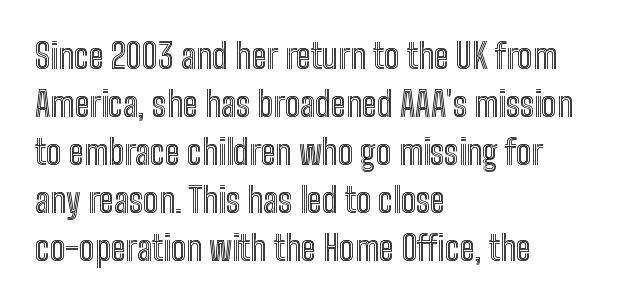
The image shows 34 px condensed type, upright; set left-aligned, normal line spacing (1.41x), normal letter spacing, not underlined; a medium x-height.
